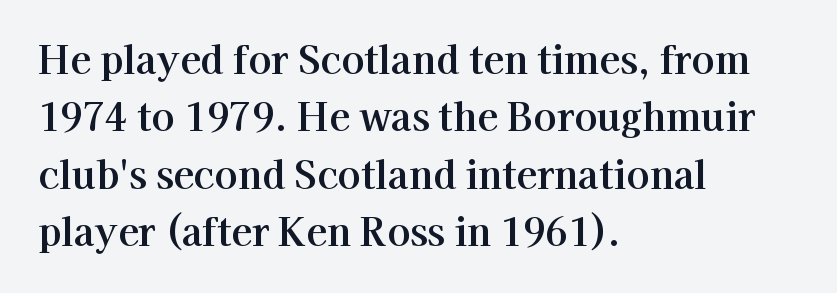
The image shows 38 px serif type, upright; set left-aligned, normal line spacing (1.51x), normal letter spacing, not underlined; high stroke contrast and a medium x-height.
